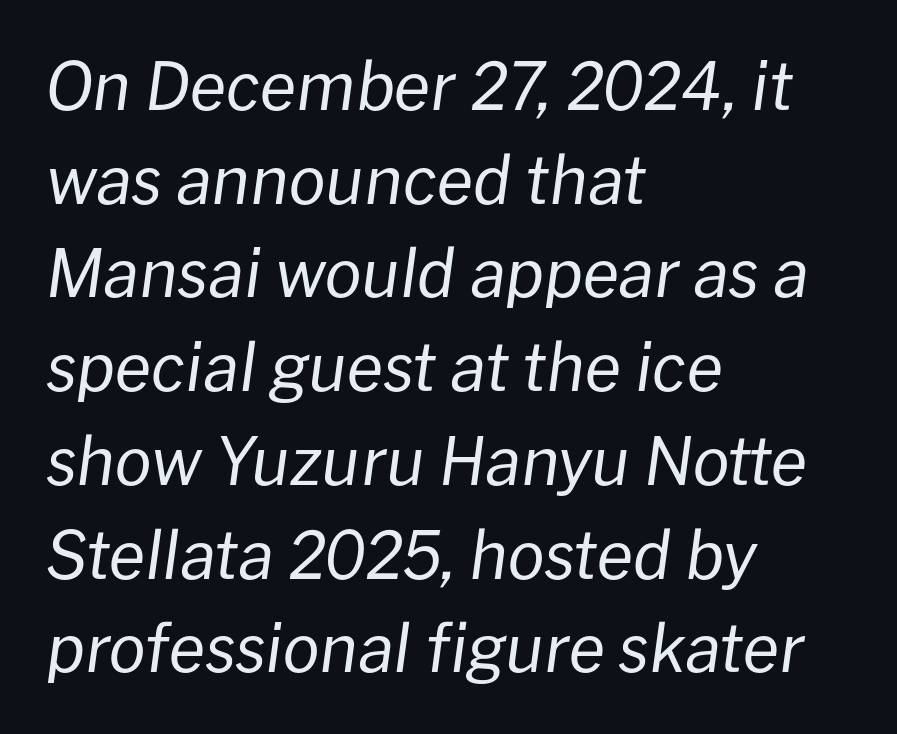
Students, note that the glyphs here touch the page at normal intervals. Each letter keeps its own natural width here, so spacing adapts to shape. Characters are canted at an angle relative to the baseline's perpendicular. Reading down the block, your eye returns to a fixed left position each line.
